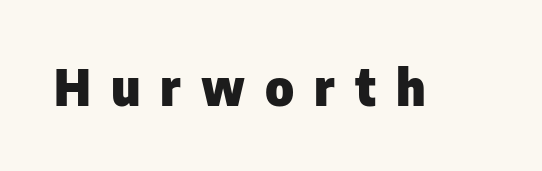
{"serif": "no", "italic": "no", "bold": "yes", "weight": "heavy", "width": "normal", "stroke_contrast": "low", "x_height": "medium", "monospaced": "no", "underline": "no", "letter_spacing": "wide", "letter_spacing_em": 0.4, "glyph_px": 50}
